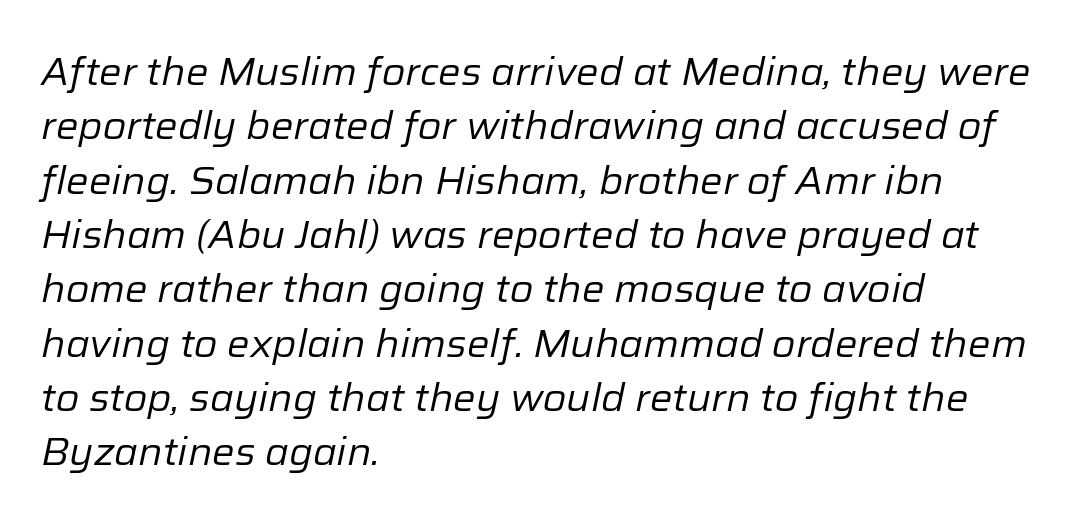
Q: Is the text bold? A: No.
Q: Is the text italic (slanted)? A: Yes, it leans right by about 12 degrees.
Q: Is the text underlined? A: No.
Q: How is the paragraph aligned? A: Left-aligned.
Q: Is the spacing between letters normal or unusually wide? A: Normal.
Q: Is the spacing between lines tight, normal or loose? A: Normal.
Q: Width (condensed, normal, or wide)? A: Normal.
Q: Stroke contrast? A: Low.
Q: x-height? A: Medium.
Q: Monospaced? A: No.
